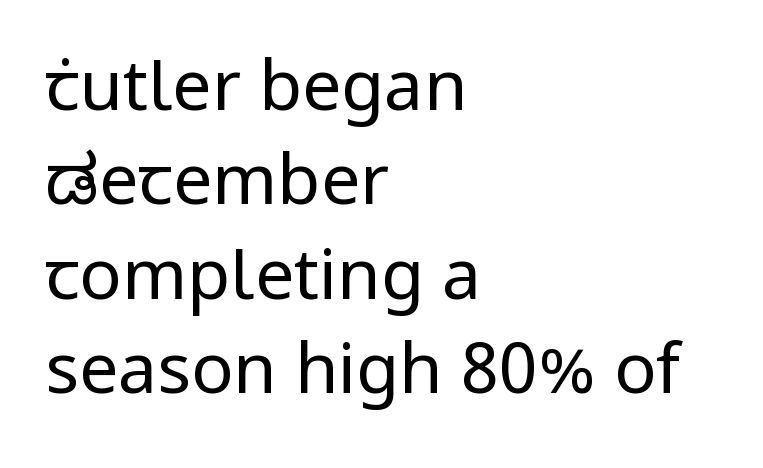
{"serif": "no", "italic": "no", "bold": "no", "weight": "regular", "width": "normal", "stroke_contrast": "low", "x_height": "medium", "monospaced": "no", "underline": "no", "align": "left", "line_spacing": "normal", "line_spacing_ratio": 1.35, "letter_spacing": "normal", "letter_spacing_em": 0.0, "glyph_px": 70}
